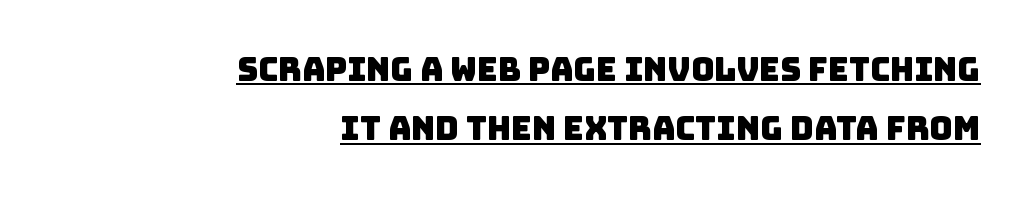
{"serif": "no", "width": "normal", "stroke_contrast": "low", "x_height": "large", "monospaced": "no", "underline": "yes", "align": "right", "line_spacing_ratio": 1.85, "letter_spacing": "normal", "letter_spacing_em": 0.0, "glyph_px": 32}
